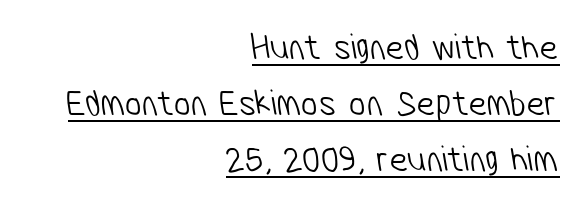
You can tell from the bare stems that sans-serif type was used. Is there much room between lines? A standard amount, neither cramped nor airy. Words appear dense and cohesive because spacing is normal. No heavy texture on the line: the type isn't bold. Somebody hit Ctrl+U on this one — the words are underlined. Visually the block forms a straight wall on the right and a jagged coastline on the left.
